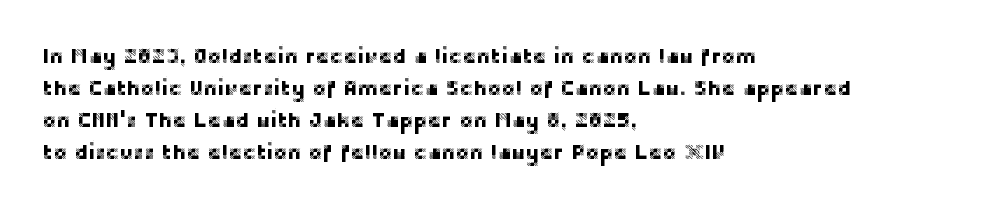
Layout note: lines flush left. The string is rendered with underlining switched off. The line texture is even and compact thanks to regular tracking. A roman cut, with each character standing at attention. The space between consecutive lines is moderate.
